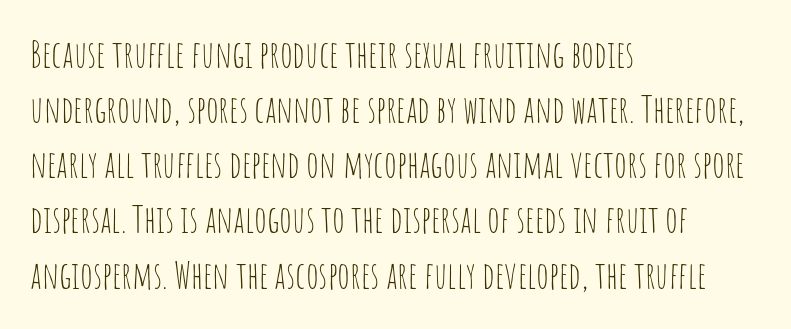
In CSS terms this would be text-align: left. Quick note: interline space is typical. What stands out about the letter spacing? Nothing — it is the standard amount. Each letter keeps its own natural width here, so spacing adapts to shape. Stem width sits at or under what a default text font uses.
